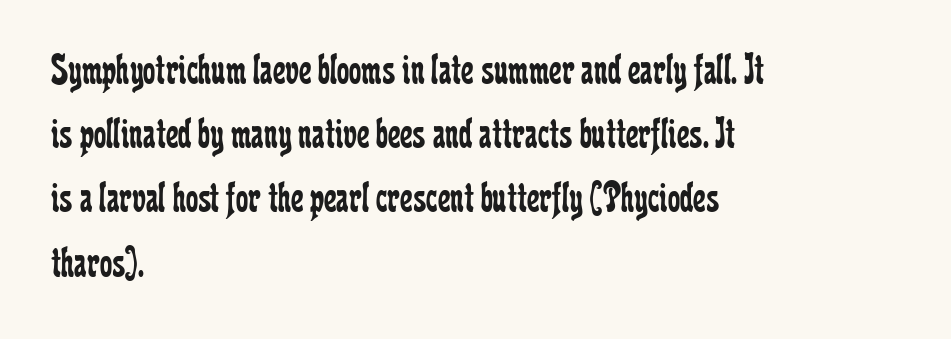
A bare baseline throughout the passage. Notice how the passage keeps a crisp vertical edge on the left only. Is this a fixed-width face? No — the glyphs have proportional, varying widths. A typesetter would call this zero additional tracking. Quick note: interline space is typical.
